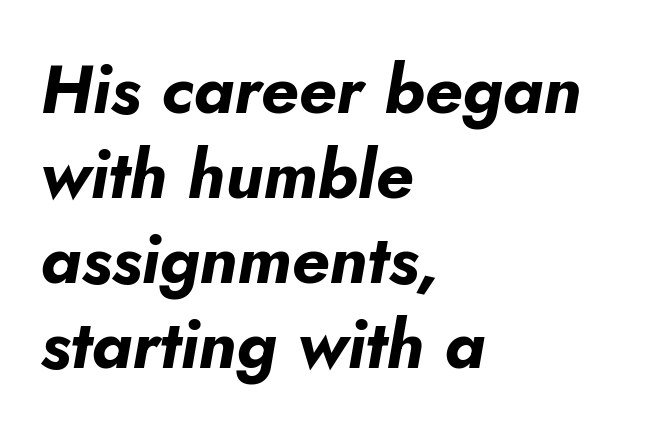
These lines are rendered in a variable-pitch font. Baseline-to-baseline distance is the conventional proportion of letter height. The sample has been set heavy, in full bold. The string is rendered with underlining switched off. In CSS terms this would be text-align: left.
